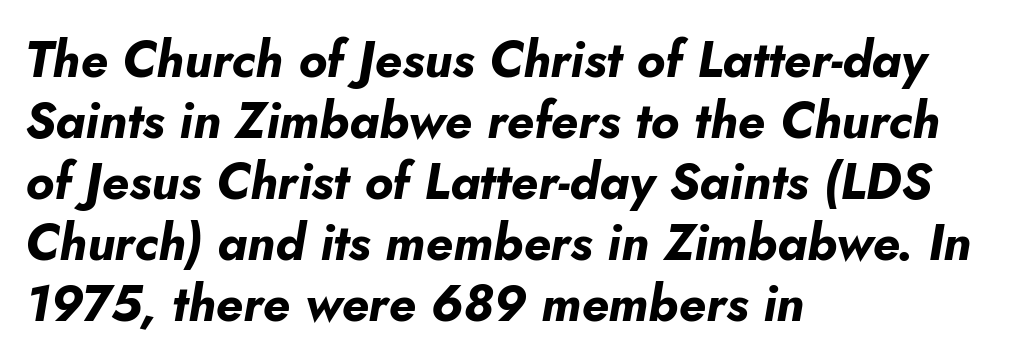
{"italic": "yes", "lean": "right", "slant_degrees": 10, "bold": "yes", "weight": "bold", "width": "normal", "stroke_contrast": "low", "x_height": "small", "monospaced": "no", "underline": "no", "align": "left", "line_spacing_ratio": 1.22, "letter_spacing": "normal", "letter_spacing_em": 0.0, "glyph_px": 50}
